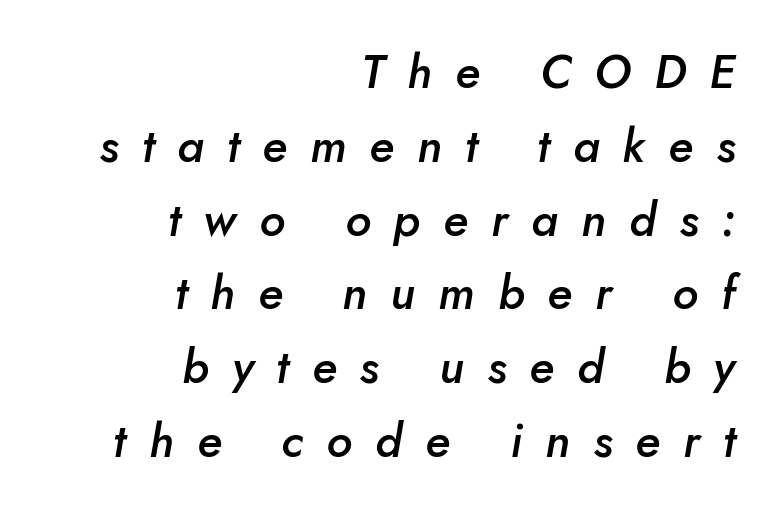
The image shows 47 px semibold type, italic (leaning right); set right-aligned, normal line spacing (1.57x), unusually wide letter spacing (+0.49 em), not underlined; low stroke contrast and a small x-height.
